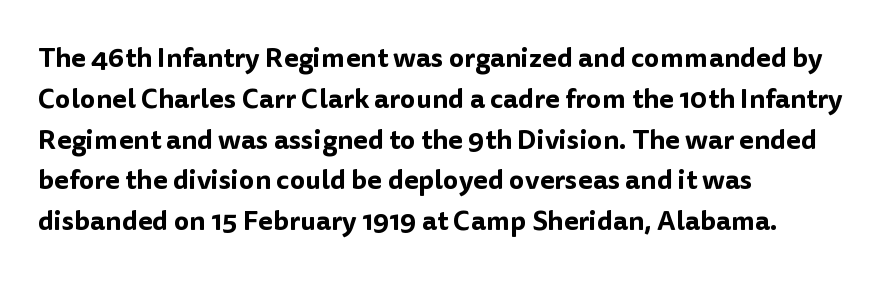
The image shows 27 px text type, upright; set left-aligned, normal line spacing (1.51x), normal letter spacing, not underlined.
